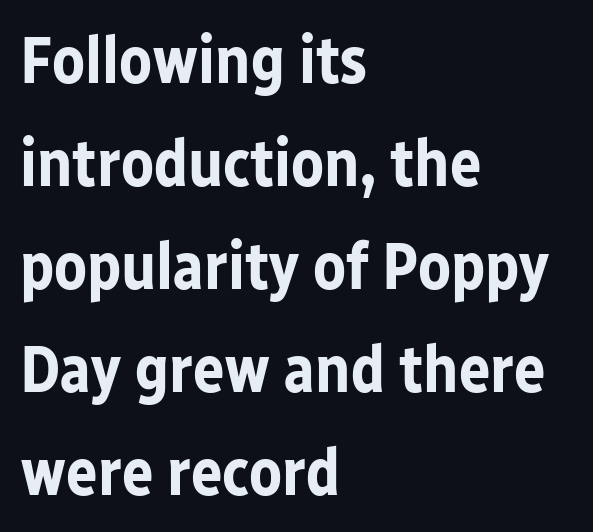
Q: Is the text bold? A: Yes.
Q: Is the text italic (slanted)? A: No, it is upright.
Q: Is the typeface a serif or a sans-serif typeface? A: Sans-serif.
Q: Is the text underlined? A: No.
Q: How is the paragraph aligned? A: Left-aligned.
Q: Is the spacing between letters normal or unusually wide? A: Normal.
Q: Is the spacing between lines tight, normal or loose? A: Normal.
Q: Width (condensed, normal, or wide)? A: Normal.
Q: Stroke contrast? A: Low.
Q: x-height? A: Medium.
Q: Monospaced? A: No.
